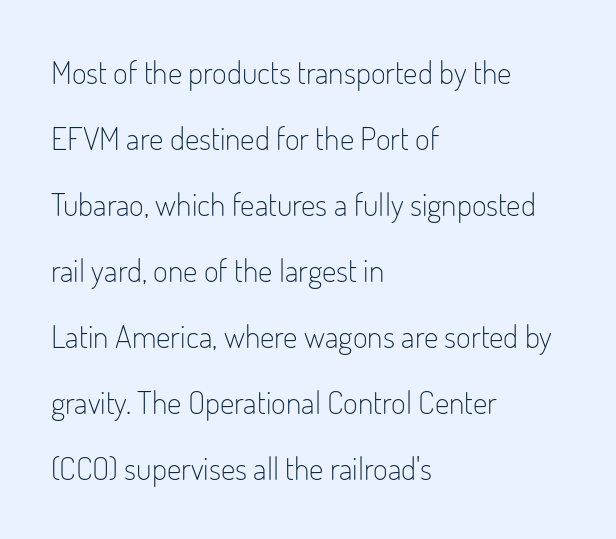
You could not count columns in this text — the font is proportionally spaced. Ordinary non-slanted type is in use. Compared with typical paragraphs, the rows here are farther apart. Is the type heavy? It reads as light-to-regular instead.
